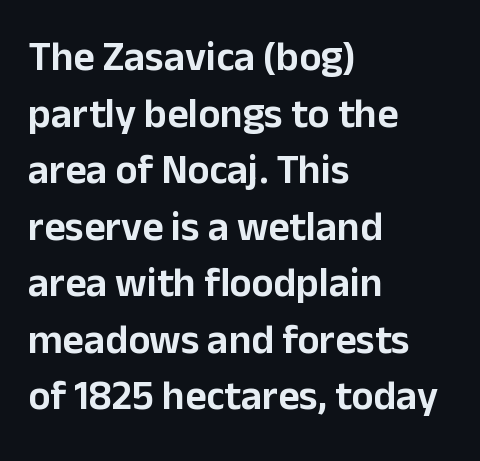
The image shows 41 px sans-serif type, upright; set left-aligned, normal line spacing (1.38x), normal letter spacing, not underlined; low stroke contrast and a medium x-height.
